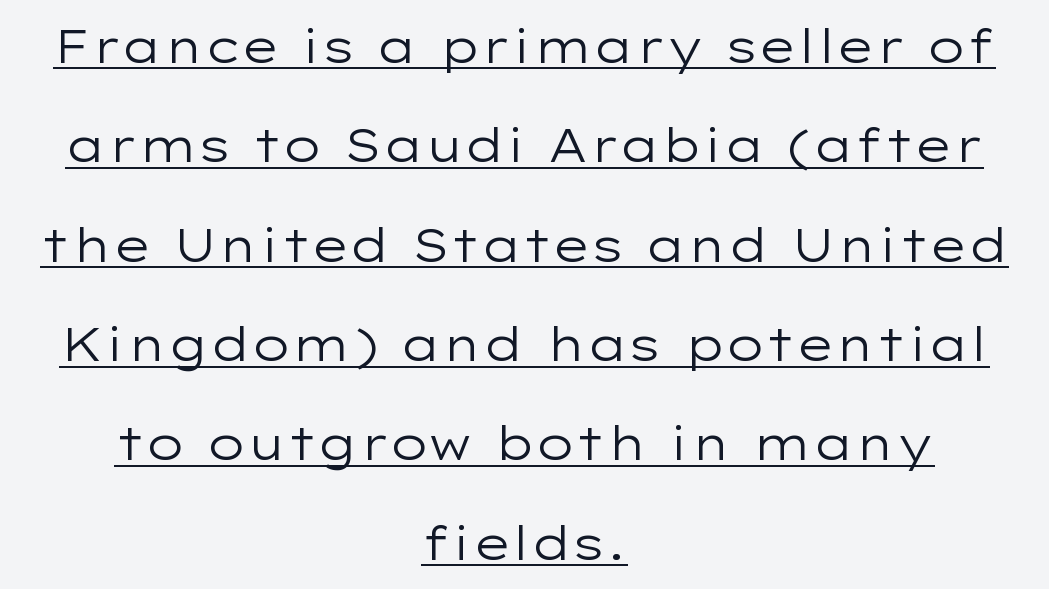
The image shows 46 px regular-weight, wide sans-serif type, upright; set centered, loose line spacing (2.16x), normal letter spacing, underlined; low stroke contrast and a medium x-height.
